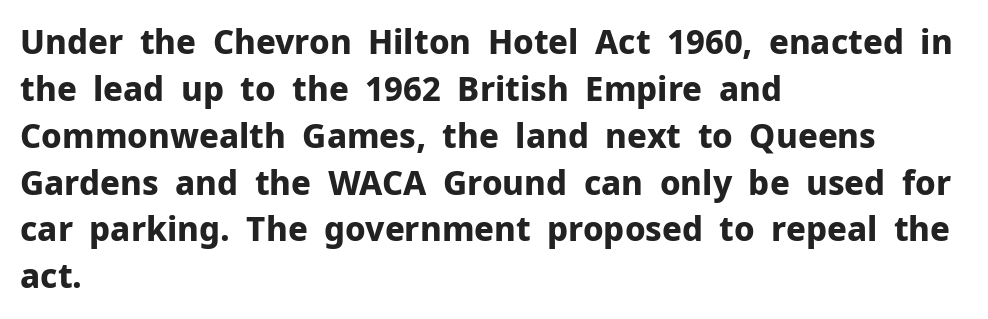
Typographically, this falls in the sans-serif category. Tall strokes in this sample are plumb rather than angled. Unmarked baselines from the first word to the last. Alignment: flush left. The strokes are fattened all the way to bold.
